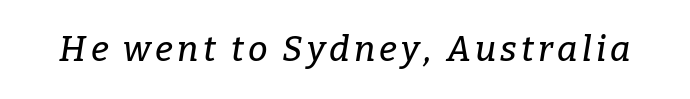
{"serif": "yes", "italic": "yes", "lean": "right", "slant_degrees": 9, "width": "normal", "stroke_contrast": "low", "x_height": "medium", "monospaced": "no", "underline": "no", "glyph_px": 35}
